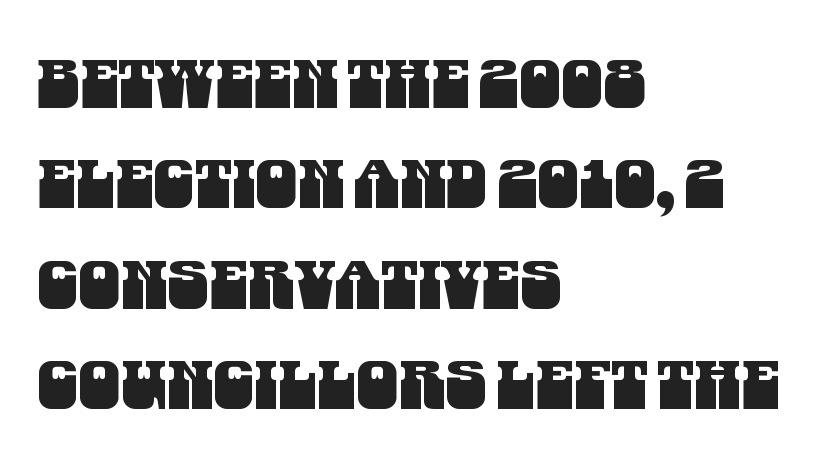
{"serif": "no", "width": "condensed", "stroke_contrast": "medium", "x_height": "large", "monospaced": "no", "underline": "no", "align": "left", "line_spacing": "normal", "line_spacing_ratio": 1.5, "letter_spacing": "normal", "letter_spacing_em": 0.0, "glyph_px": 67}
